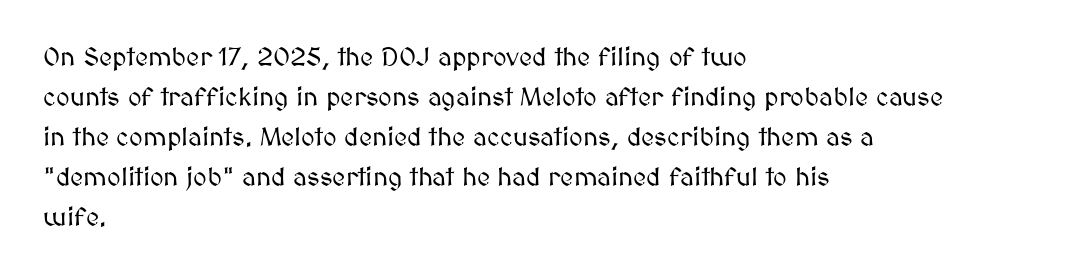
{"italic": "no", "underline": "no", "align": "left", "line_spacing": "normal", "line_spacing_ratio": 1.54, "letter_spacing": "normal", "letter_spacing_em": 0.0, "glyph_px": 26}
